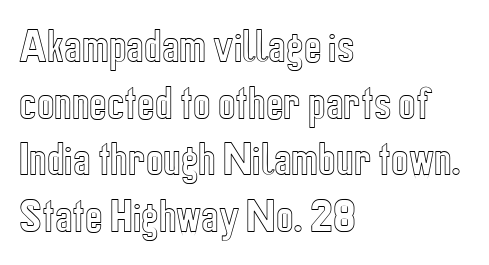
Vertically, the passage feels balanced, rows spaced as you'd expect. One-word summary of the alignment: left. Nobody touched the tracking dial on this one. Rule under the text: the space is simply empty.
